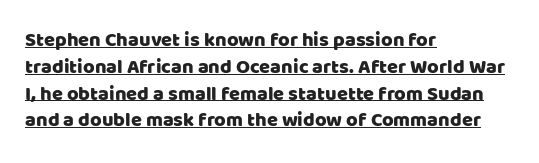
The image shows 20 px text type, upright; set left-aligned, normal line spacing (1.34x), normal letter spacing, underlined.
